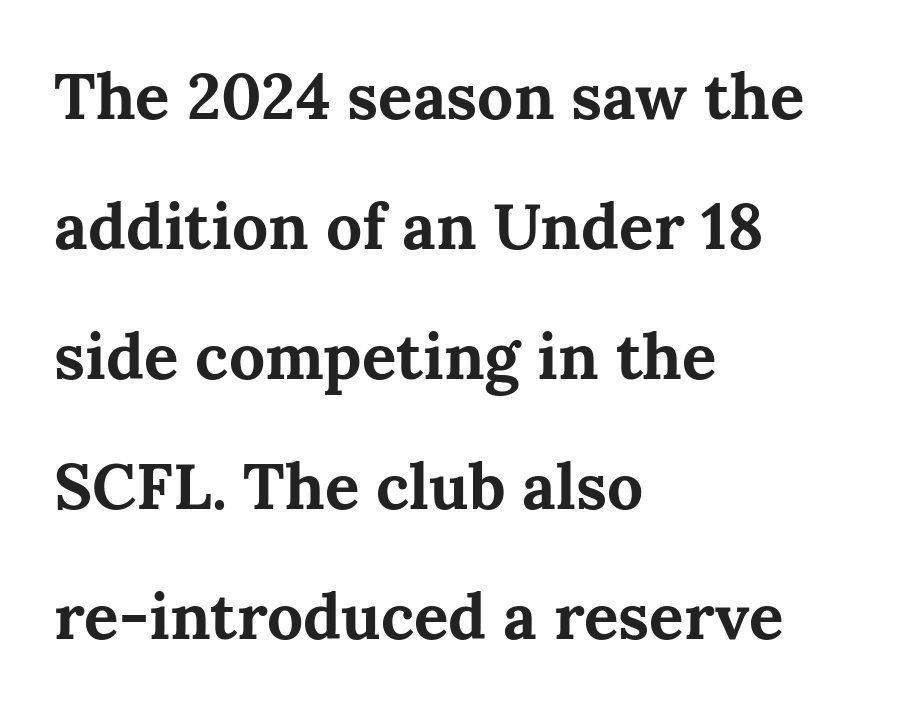
The letterforms sit shoulder to shoulder at normal distance. You could not count columns in this text — the font is proportionally spaced. One-word summary of the alignment: left. Designer's note — italics off, roman on.
